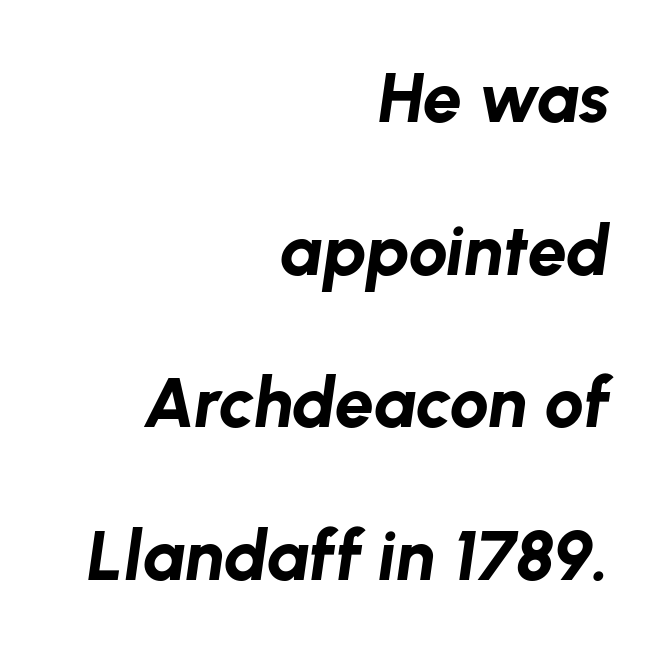
The image shows 70 px bold type, italic (leaning right); set right-aligned, loose line spacing (2.18x), normal letter spacing, not underlined; low stroke contrast and a medium x-height.
